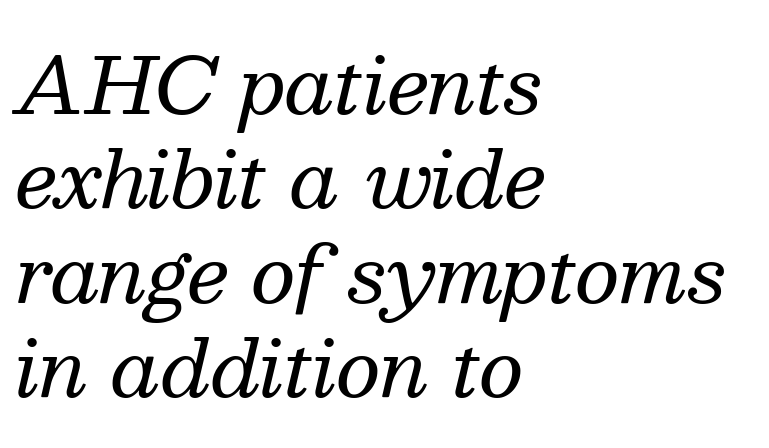
{"serif": "yes", "italic": "yes", "lean": "right", "slant_degrees": 13, "bold": "no", "weight": "regular", "width": "normal", "stroke_contrast": "medium", "x_height": "medium", "monospaced": "no", "underline": "no", "align": "left", "line_spacing_ratio": 1.21, "letter_spacing": "normal", "letter_spacing_em": 0.0, "glyph_px": 78}
